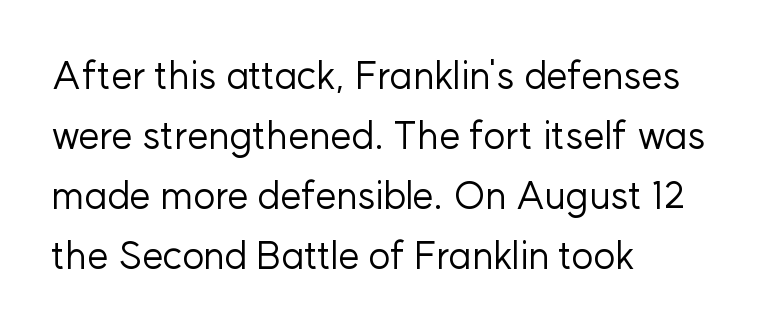
{"serif": "no", "italic": "no", "bold": "no", "weight": "regular", "width": "normal", "stroke_contrast": "low", "x_height": "medium", "monospaced": "no", "underline": "no", "align": "left", "line_spacing": "normal", "line_spacing_ratio": 1.58, "letter_spacing": "normal", "letter_spacing_em": 0.0, "glyph_px": 38}
